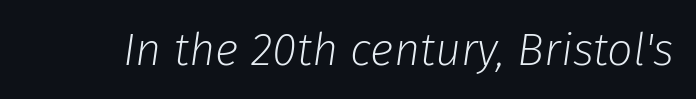
The image shows 45 px light type, italic (leaning right); set normal letter spacing, not underlined; low stroke contrast and a medium x-height.
